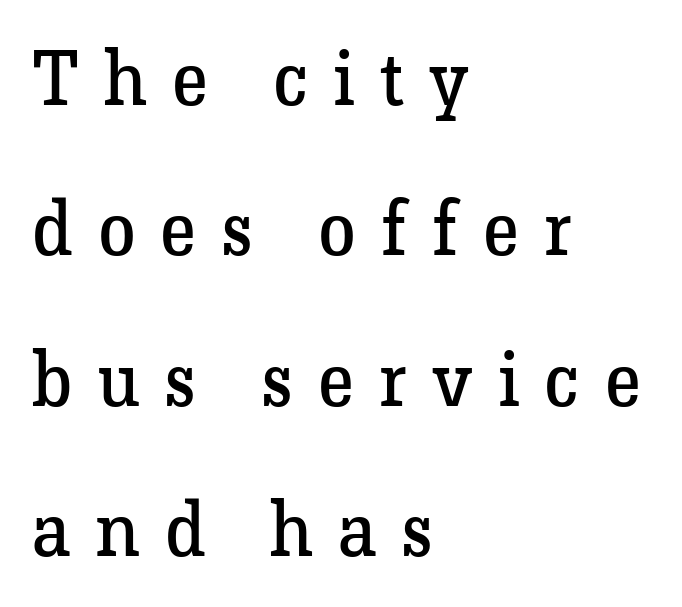
Q: Is the text bold? A: No.
Q: Is the text italic (slanted)? A: No, it is upright.
Q: Is the typeface a serif or a sans-serif typeface? A: Serif.
Q: Is the text underlined? A: No.
Q: How is the paragraph aligned? A: Left-aligned.
Q: Is the spacing between letters normal or unusually wide? A: Unusually wide.
Q: Is the spacing between lines tight, normal or loose? A: Loose.
Q: Width (condensed, normal, or wide)? A: Normal.
Q: Stroke contrast? A: Low.
Q: x-height? A: Medium.
Q: Monospaced? A: No.
